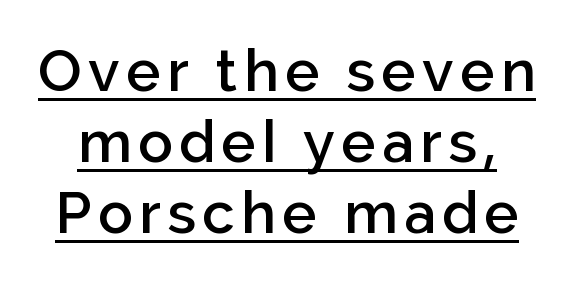
{"serif": "no", "italic": "no", "bold": "semi", "weight": "semibold", "width": "normal", "stroke_contrast": "low", "x_height": "medium", "monospaced": "no", "underline": "yes", "line_spacing_ratio": 1.22, "glyph_px": 58}
